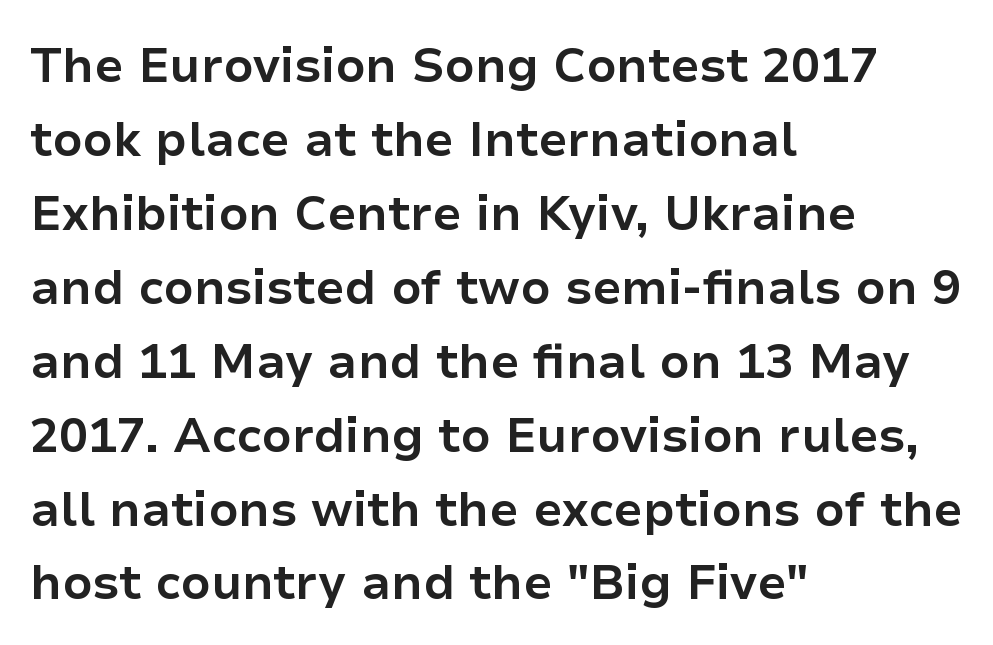
The image shows 48 px bold sans-serif type, upright; set left-aligned, normal line spacing (1.54x), normal letter spacing, not underlined; low stroke contrast and a medium x-height.
